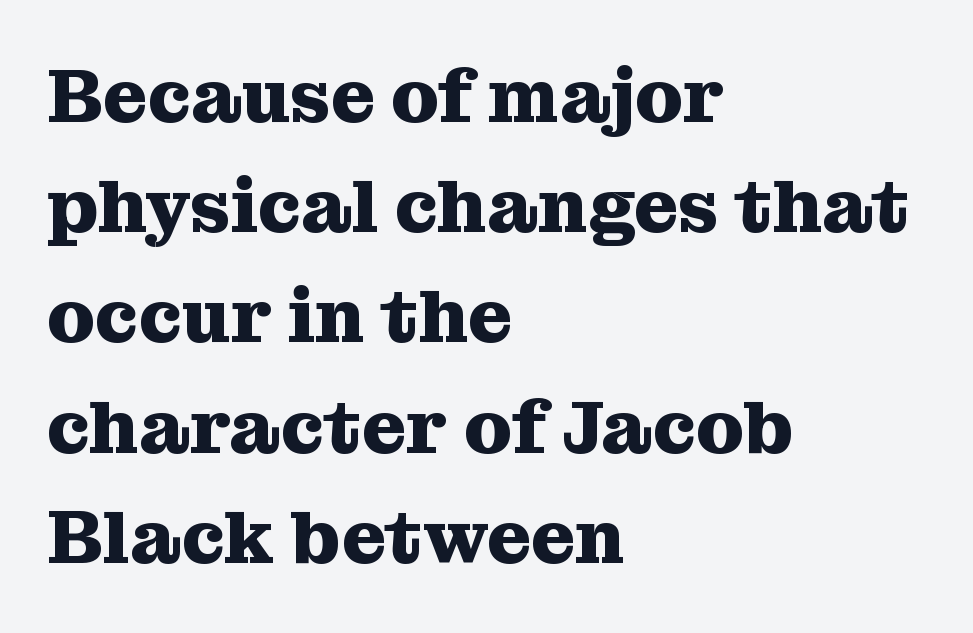
{"serif": "yes", "italic": "no", "bold": "yes", "weight": "heavy", "width": "normal", "stroke_contrast": "medium", "x_height": "medium", "monospaced": "no", "underline": "no", "align": "left", "line_spacing": "normal", "line_spacing_ratio": 1.45, "letter_spacing": "normal", "letter_spacing_em": 0.0, "glyph_px": 76}
